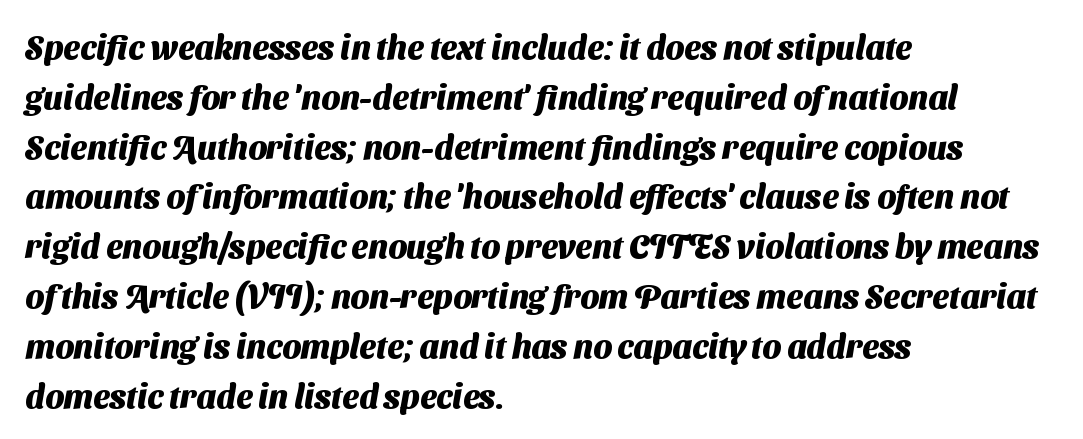
Q: Is the text bold? A: Yes.
Q: Is the typeface a serif or a sans-serif typeface? A: Sans-serif.
Q: Is the text underlined? A: No.
Q: How is the paragraph aligned? A: Left-aligned.
Q: Is the spacing between letters normal or unusually wide? A: Normal.
Q: Is the spacing between lines tight, normal or loose? A: Normal.
Q: Width (condensed, normal, or wide)? A: Normal.
Q: Stroke contrast? A: Medium.
Q: x-height? A: Medium.
Q: Monospaced? A: No.
